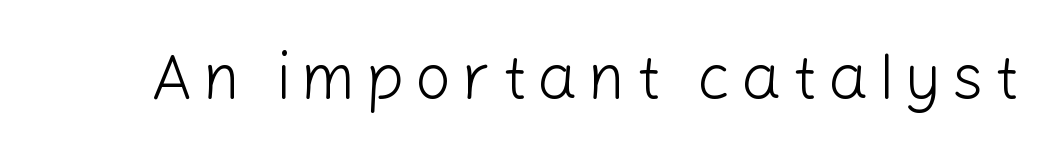
Think of a printed novel: that variable character pitch is what you see here. No heavy texture on the line: the type isn't bold. Just letters on the line, the space beneath them empty. Note: no serifs on the glyphs.
